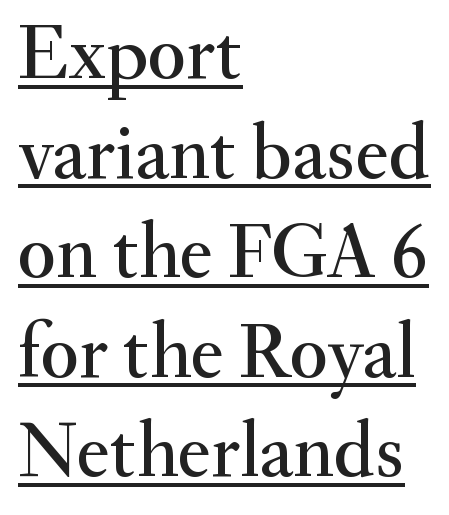
You can tell from the footed stems that serif type was used. These lines stack with their left ends in a neat column. Does a line run under the words? Yes, clearly. Character widths vary here, with narrow letters taking less room than wide ones.
